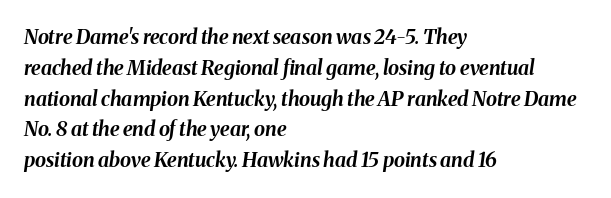
The string is rendered with underlining switched off. All the whitespace from short lines collects on the right. This sample uses an oblique cut, with every glyph tilted off the vertical. Is the type bold? Yes — the strokes are clearly thick and heavy.
